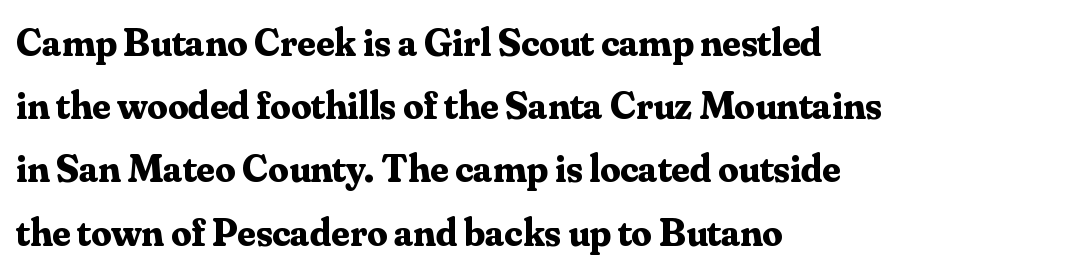
{"serif": "yes", "italic": "no", "bold": "yes", "weight": "bold", "width": "normal", "stroke_contrast": "medium", "x_height": "small", "monospaced": "no", "underline": "no", "align": "left", "line_spacing": "normal", "line_spacing_ratio": 1.58, "letter_spacing": "normal", "letter_spacing_em": 0.0, "glyph_px": 40}
